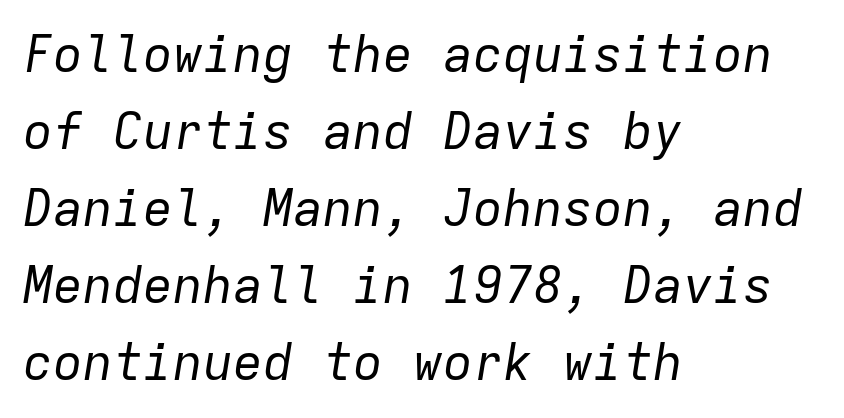
Q: Is the text bold? A: No.
Q: Is the text italic (slanted)? A: Yes, it leans right by about 9 degrees.
Q: Is the text underlined? A: No.
Q: How is the paragraph aligned? A: Left-aligned.
Q: Is the spacing between letters normal or unusually wide? A: Normal.
Q: Is the spacing between lines tight, normal or loose? A: Normal.
Q: Width (condensed, normal, or wide)? A: Normal.
Q: Stroke contrast? A: Low.
Q: x-height? A: Medium.
Q: Monospaced? A: Yes.
